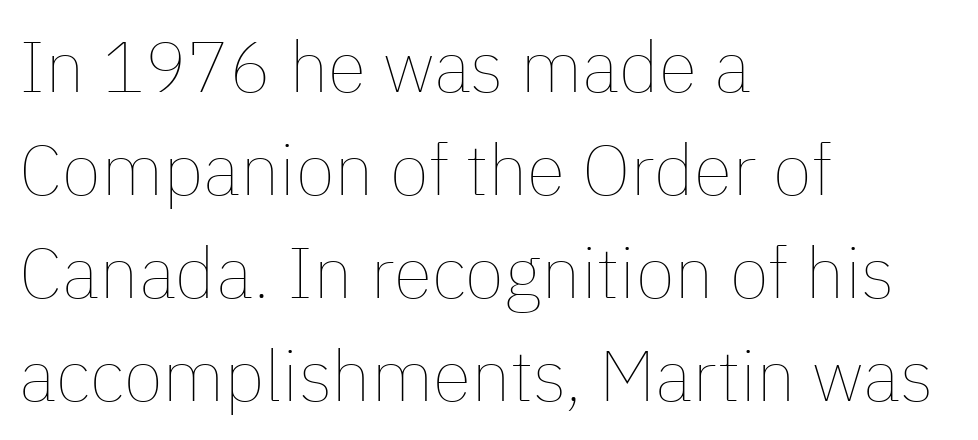
The letters sit at their default tracking, neither squeezed nor spread. Does the leading feel generous? No, just average. Stem width sits at or under what a default text font uses. The setting favours the left margin, as ordinary paragraphs usually do.
